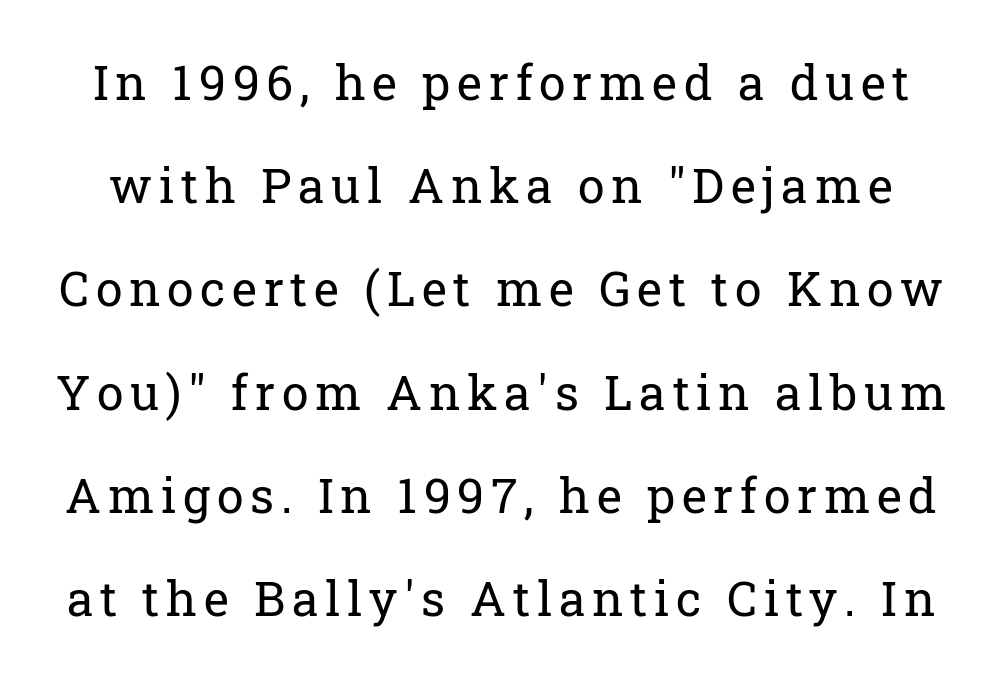
Q: Is the text bold? A: No.
Q: Is the text italic (slanted)? A: No, it is upright.
Q: Is the typeface a serif or a sans-serif typeface? A: Serif.
Q: Is the text underlined? A: No.
Q: Is the spacing between lines tight, normal or loose? A: Loose.
Q: Width (condensed, normal, or wide)? A: Normal.
Q: Stroke contrast? A: Low.
Q: x-height? A: Medium.
Q: Monospaced? A: No.
